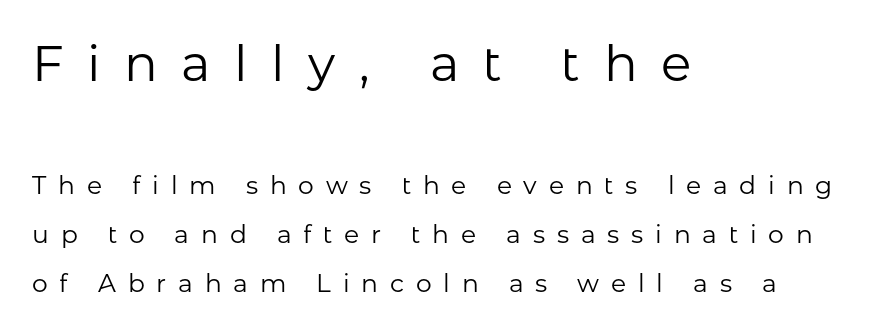
Character widths vary here, with narrow letters taking less room than wide ones. The text block is weighted toward the left margin, trailing off unevenly rightward. The type sits square on the baseline with zero lean. These lines have a slow, spaced-out rhythm from letter to letter. Compared with typical paragraphs, the rows here are farther apart.
